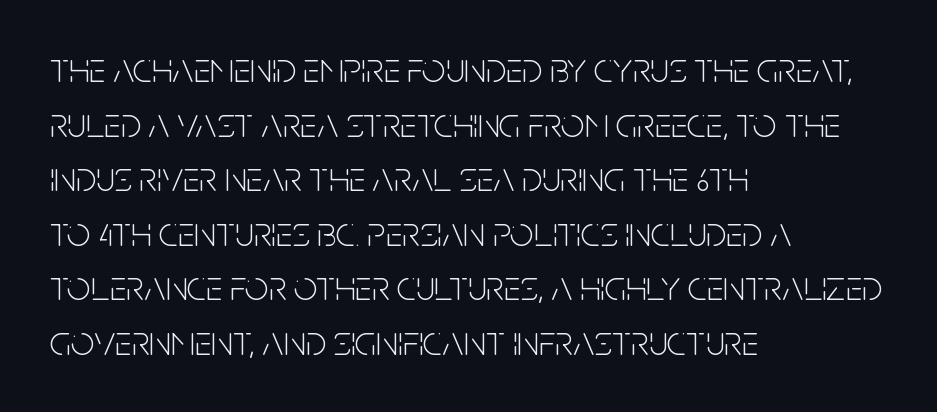
Q: Is the text bold? A: No.
Q: Is the text italic (slanted)? A: No, it is upright.
Q: Is the typeface a serif or a sans-serif typeface? A: Sans-serif.
Q: Is the text underlined? A: No.
Q: How is the paragraph aligned? A: Left-aligned.
Q: Is the spacing between letters normal or unusually wide? A: Normal.
Q: Is the spacing between lines tight, normal or loose? A: Normal.
Q: Width (condensed, normal, or wide)? A: Condensed.
Q: Stroke contrast? A: Low.
Q: x-height? A: Large.
Q: Monospaced? A: No.
